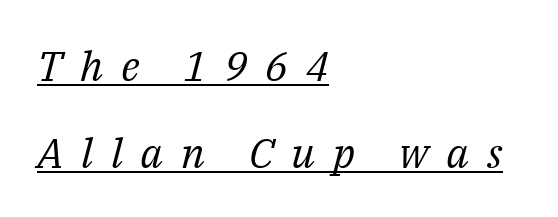
To sum up the face: it has serifs. A student would call this left alignment; a typographer would say flush left, rag right. These lines have a slow, spaced-out rhythm from letter to letter. The lines are spread far apart with generous leading. The letters advance in unequal steps, a hallmark of proportional type.
